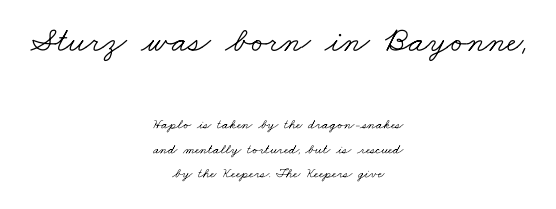
The space directly below the letters is spotless. Looks like regular typesetting: each glyph gets only the width it needs. The passage shown begins with its larger block and ends with its smaller one. Nothing heavy about these letters — not bold at all. The whitespace from short lines is split evenly between both sides.
